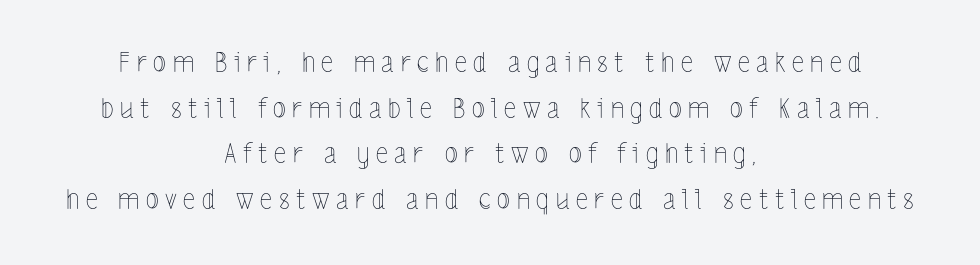
Each word looks stretched out because of the extra space between its letters. Normally led — the rows are evenly, conventionally spaced. Clear beneath every line of the passage. Stem width sits at or under what a default text font uses. The type sits square on the baseline with zero lean.
